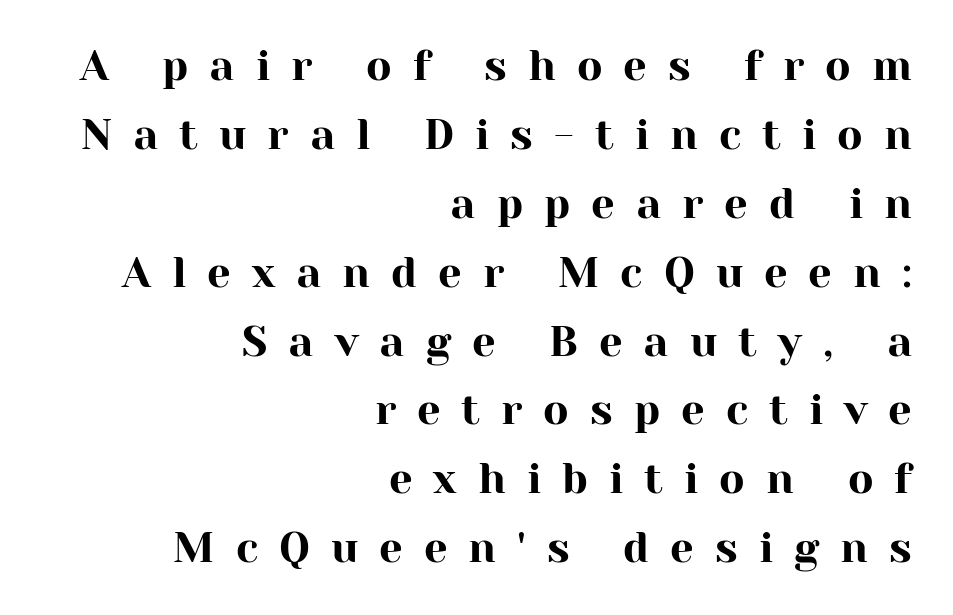
{"serif": "yes", "italic": "no", "width": "normal", "stroke_contrast": "high", "x_height": "medium", "monospaced": "no", "underline": "no", "align": "right", "line_spacing": "normal", "line_spacing_ratio": 1.64, "letter_spacing": "wide", "letter_spacing_em": 0.5, "glyph_px": 42}
